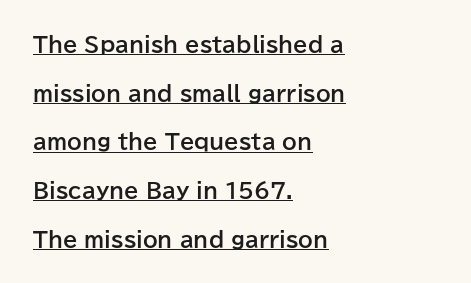
{"italic": "no", "bold": "yes", "underline": "yes", "align": "left", "line_spacing": "loose", "line_spacing_ratio": 2.32, "letter_spacing": "normal", "letter_spacing_em": 0.0, "glyph_px": 21}
